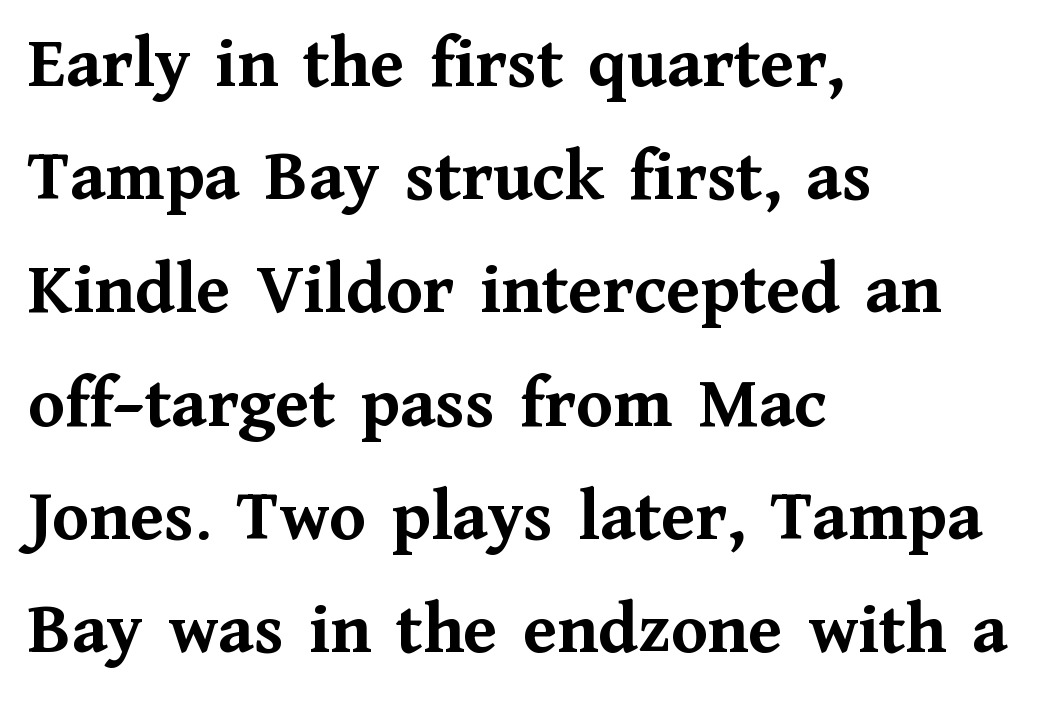
The image shows 74 px semibold serif type, upright; set left-aligned, normal line spacing (1.53x), normal letter spacing, not underlined; medium stroke contrast and a medium x-height.
